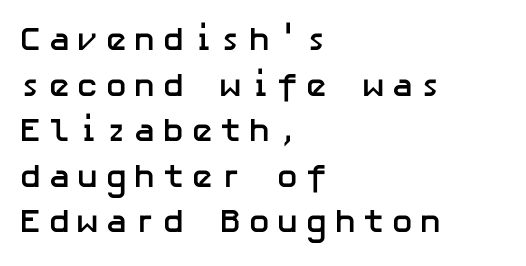
Unlike italic type, these characters show no tilt at all. Does the leading feel generous? No, just average. Font category for this specimen: sans-serif. A classic flush-left, rag-right setting is used for this passage. The typesetting leans heavy: a genuine bold.
